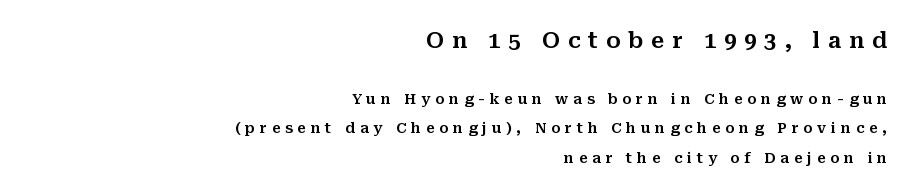
Which chunk is bigger? The first one — the top block dwarfs the bottom. The lines are quadded right. Characters follow at a spacing far wider than the type designer built in. When letters stand straight like this, we call the style roman or upright. The space between consecutive lines is lavish. Check under the words: just untouched page.
